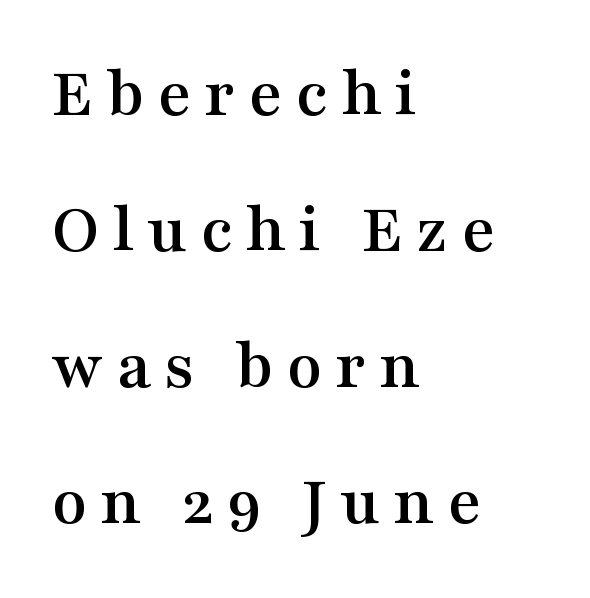
The image shows 72 px wide serif type, upright; set left-aligned, line spacing 1.89x, not underlined; medium stroke contrast and a medium x-height.
